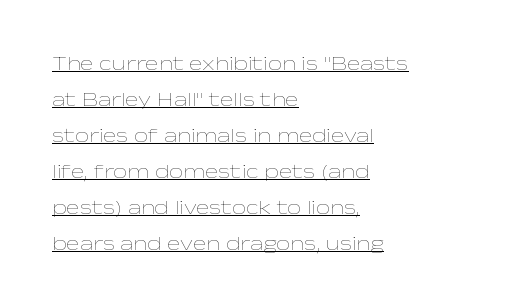
{"italic": "no", "bold": "no", "underline": "yes", "align": "left", "line_spacing_ratio": 1.8, "letter_spacing": "normal", "letter_spacing_em": 0.0, "glyph_px": 20}
